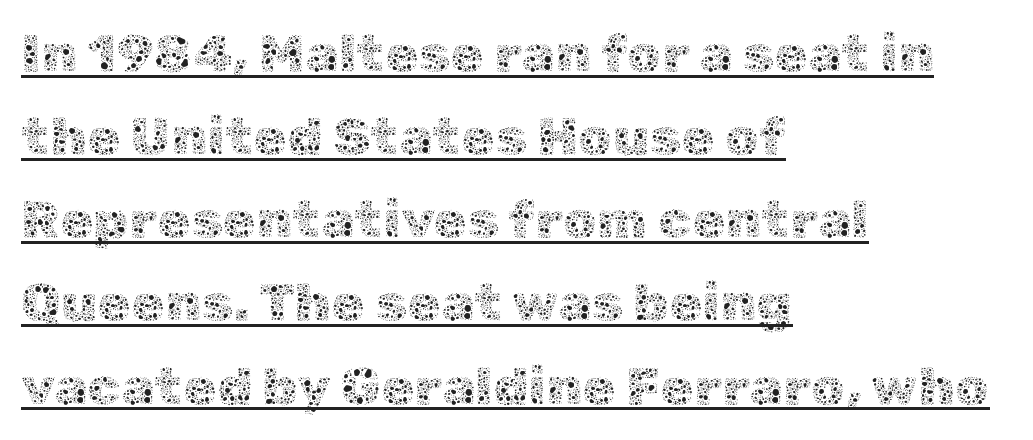
Horizontally, the lines are justified to the leading edge only. The typesetting does not lean heavy: it is not bold. Horizontal bands of white between lines are of average thickness. The axis of the letterforms is exactly vertical. The passage shown is underscored from start to finish.
